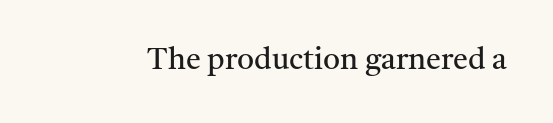
Q: Is the text bold? A: No.
Q: Is the text italic (slanted)? A: No, it is upright.
Q: Is the typeface a serif or a sans-serif typeface? A: Serif.
Q: Is the text underlined? A: No.
Q: Is the spacing between letters normal or unusually wide? A: Normal.
Q: Width (condensed, normal, or wide)? A: Normal.
Q: Stroke contrast? A: Medium.
Q: x-height? A: Medium.
Q: Monospaced? A: No.
